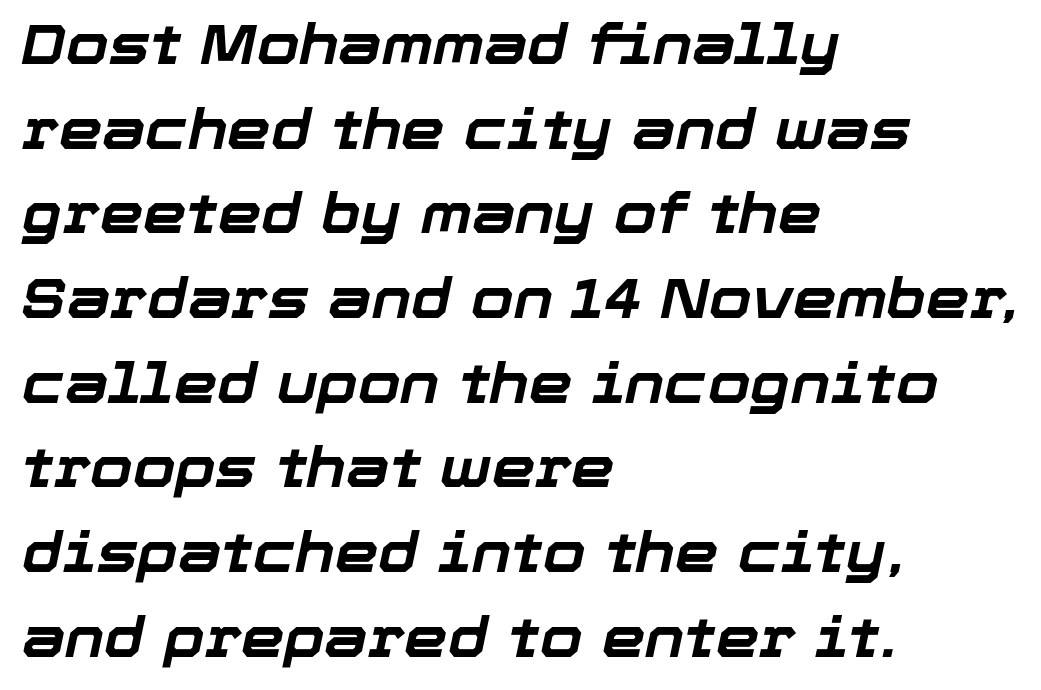
Students, note that the glyphs here touch the page at normal intervals. Casual observation: everything's shoved over to the left. Note the varied advance widths — an 'i' is clearly narrower than an 'm'. Notice how descenders clear the ascenders below comfortably — that's standard leading. What weight is shown? A full bold with thick strokes.
